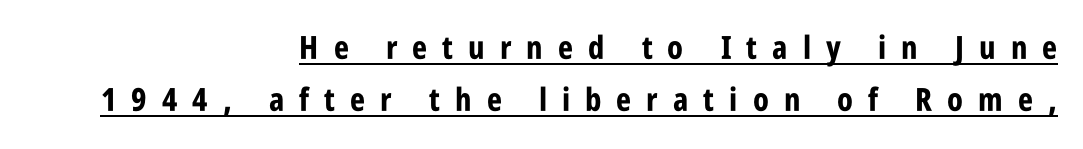
{"serif": "no", "italic": "no", "bold": "yes", "weight": "bold", "width": "condensed", "stroke_contrast": "low", "x_height": "large", "monospaced": "no", "underline": "yes", "align": "right", "line_spacing": "normal", "line_spacing_ratio": 1.61, "letter_spacing": "wide", "letter_spacing_em": 0.47, "glyph_px": 32}
